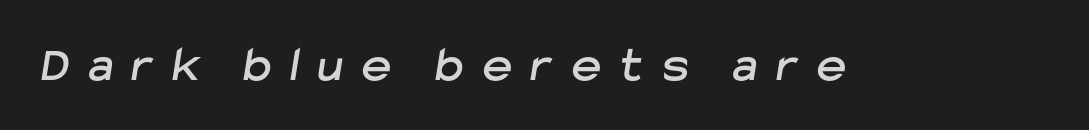
{"serif": "no", "width": "normal", "stroke_contrast": "low", "x_height": "medium", "monospaced": "no", "underline": "no", "letter_spacing": "wide", "letter_spacing_em": 0.39, "glyph_px": 50}
